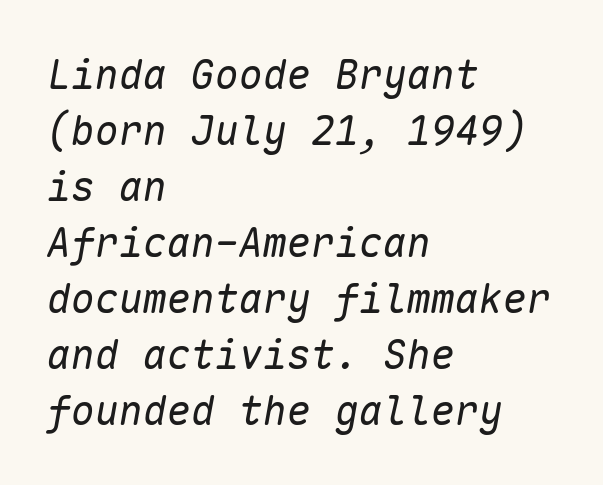
{"italic": "yes", "lean": "right", "slant_degrees": 10, "bold": "no", "weight": "regular", "width": "normal", "stroke_contrast": "low", "x_height": "medium", "monospaced": "yes", "underline": "no", "align": "left", "line_spacing": "normal", "line_spacing_ratio": 1.4, "letter_spacing": "normal", "letter_spacing_em": 0.0, "glyph_px": 40}
